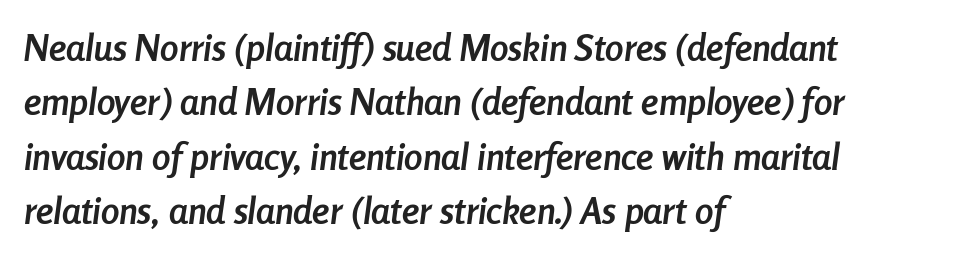
The image shows 37 px semibold, condensed type, italic (leaning right); set left-aligned, normal line spacing (1.47x), normal letter spacing, not underlined; low stroke contrast and a medium x-height.
